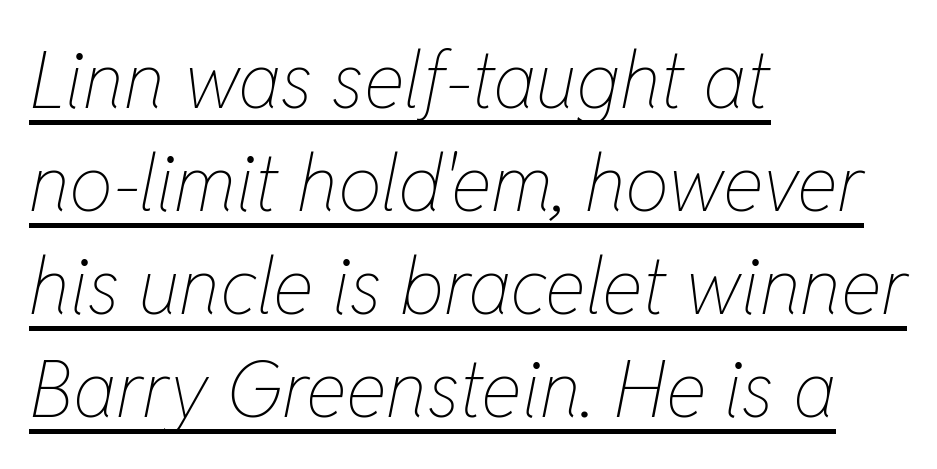
Q: Is the text bold? A: No.
Q: Is the text italic (slanted)? A: Yes, it leans right by about 11 degrees.
Q: Is the text underlined? A: Yes.
Q: How is the paragraph aligned? A: Left-aligned.
Q: Is the spacing between letters normal or unusually wide? A: Normal.
Q: Is the spacing between lines tight, normal or loose? A: Normal.
Q: Width (condensed, normal, or wide)? A: Condensed.
Q: Stroke contrast? A: Low.
Q: x-height? A: Medium.
Q: Monospaced? A: No.
